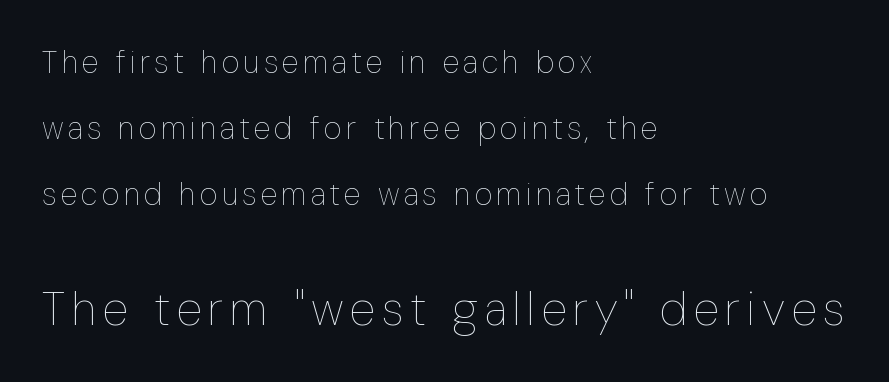
The image shows 47 px thin, condensed type, upright; set left-aligned, loose line spacing (2.13x), not underlined; the second (bottom) block is 1.52x larger; low stroke contrast and a medium x-height.
